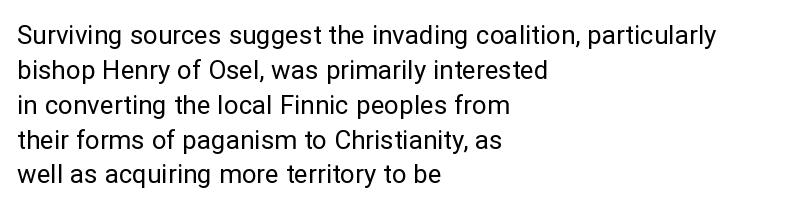
Q: Is the text bold? A: No.
Q: Is the text italic (slanted)? A: No, it is upright.
Q: Is the text underlined? A: No.
Q: How is the paragraph aligned? A: Left-aligned.
Q: Is the spacing between letters normal or unusually wide? A: Normal.
Q: Is the spacing between lines tight, normal or loose? A: Normal.
